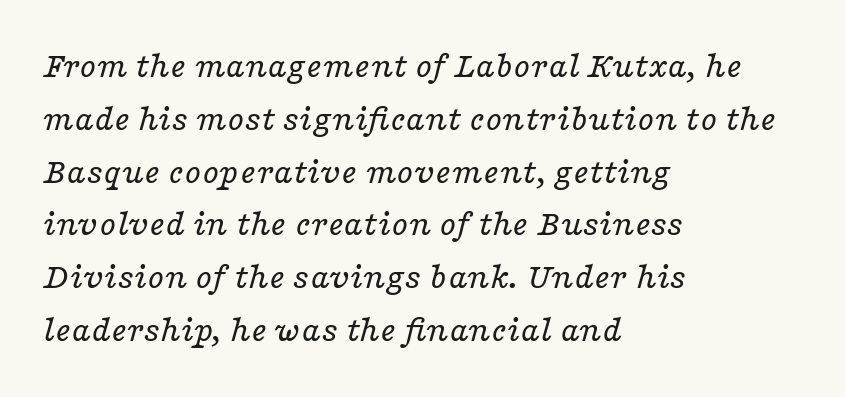
{"serif": "yes", "italic": "yes", "lean": "right", "slant_degrees": 16, "bold": "no", "weight": "regular", "width": "wide", "stroke_contrast": "low", "x_height": "medium", "monospaced": "no", "underline": "no", "align": "left", "line_spacing": "normal", "line_spacing_ratio": 1.39, "letter_spacing": "normal", "letter_spacing_em": 0.0, "glyph_px": 38}
